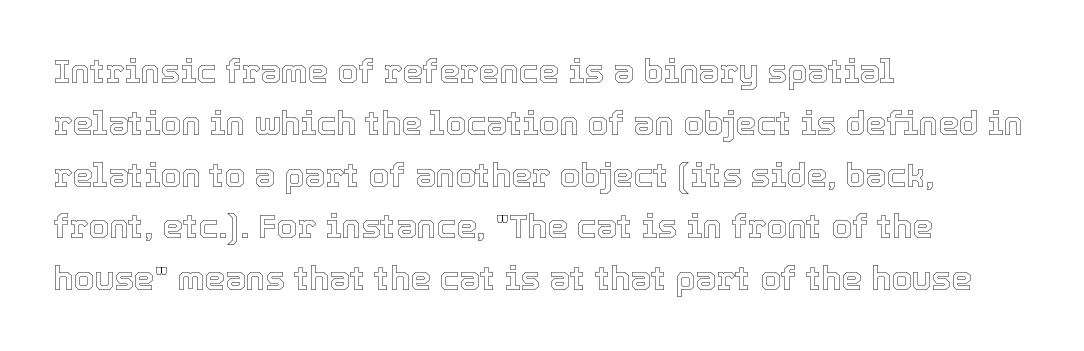
{"italic": "no", "width": "normal", "x_height": "medium", "monospaced": "no", "underline": "no", "align": "left", "line_spacing": "normal", "line_spacing_ratio": 1.57, "letter_spacing": "normal", "letter_spacing_em": 0.0, "glyph_px": 33}
